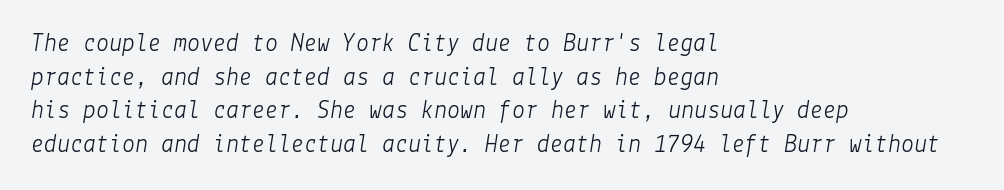
The image shows 26 px text type, italic (leaning right); set left-aligned, normal line spacing (1.29x), normal letter spacing, not underlined.
